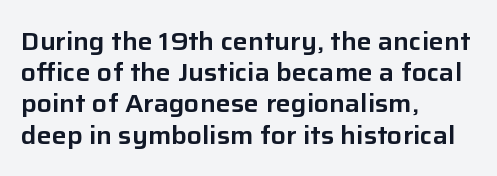
The image shows 25 px text type, upright; set left-aligned, normal line spacing (1.25x), normal letter spacing, not underlined.
